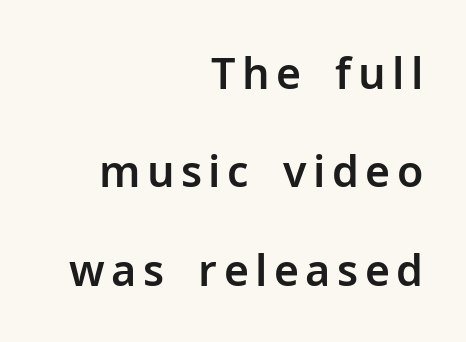
You can tell from the bare stems that sans-serif type was used. Varying glyph widths throughout — classic text-font behaviour. You can tell it's not italic because the verticals are truly vertical. The text block is weighted toward the right margin, trailing off unevenly leftward. The baseline area is clear.
